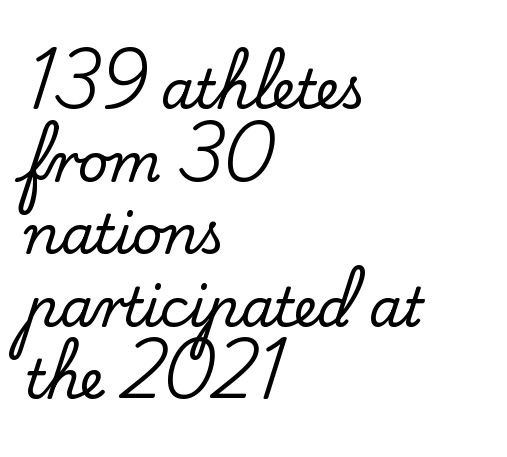
Q: Is the text italic (slanted)? A: Yes.
Q: Is the typeface a serif or a sans-serif typeface? A: Serif.
Q: Is the text underlined? A: No.
Q: How is the paragraph aligned? A: Left-aligned.
Q: Is the spacing between letters normal or unusually wide? A: Normal.
Q: Is the spacing between lines tight, normal or loose? A: Normal.
Q: Width (condensed, normal, or wide)? A: Normal.
Q: Stroke contrast? A: Low.
Q: x-height? A: Small.
Q: Monospaced? A: No.
